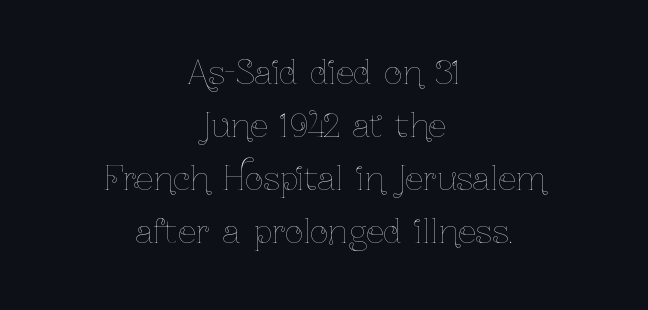
Q: Is the text bold? A: No.
Q: Is the text italic (slanted)? A: No, it is upright.
Q: Is the text underlined? A: No.
Q: How is the paragraph aligned? A: Centered.
Q: Is the spacing between letters normal or unusually wide? A: Normal.
Q: Is the spacing between lines tight, normal or loose? A: Normal.
Q: Width (condensed, normal, or wide)? A: Condensed.
Q: Stroke contrast? A: Low.
Q: x-height? A: Medium.
Q: Monospaced? A: No.
